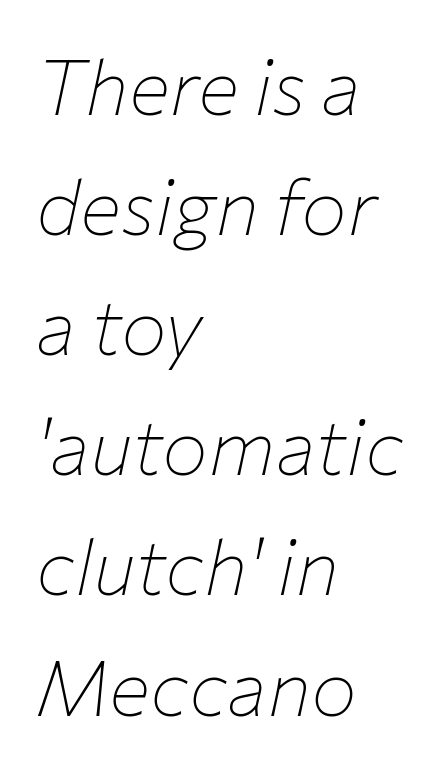
The image shows 77 px thin type, italic (leaning right); set left-aligned, normal line spacing (1.56x), normal letter spacing, not underlined; low stroke contrast and a medium x-height.
